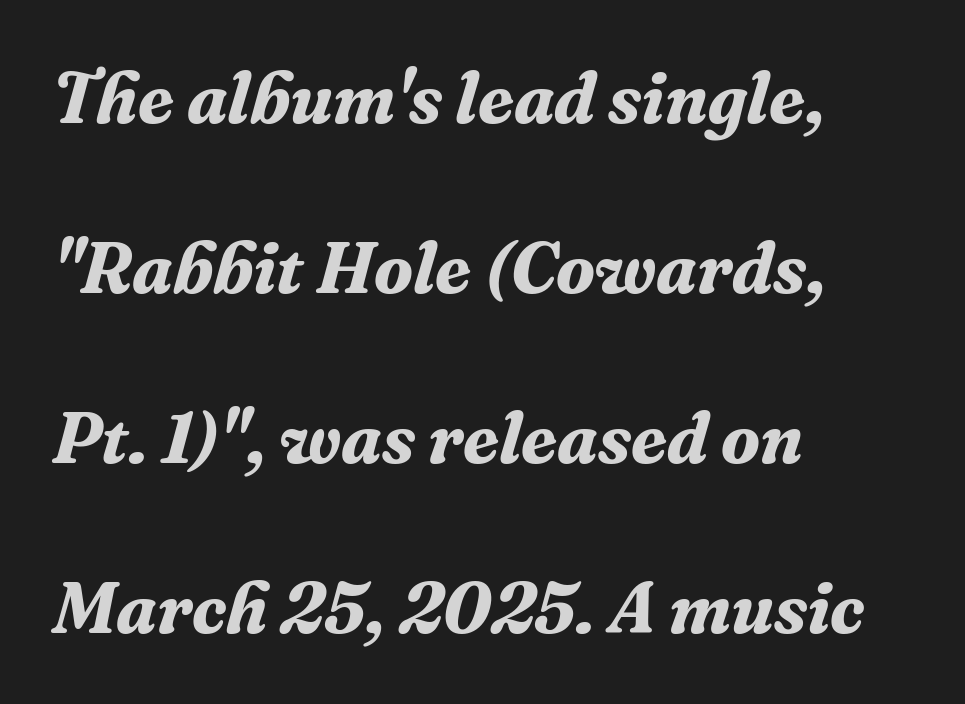
The image shows 72 px bold serif type, italic (leaning right); set left-aligned, loose line spacing (2.36x), normal letter spacing, not underlined; medium stroke contrast and a medium x-height.
